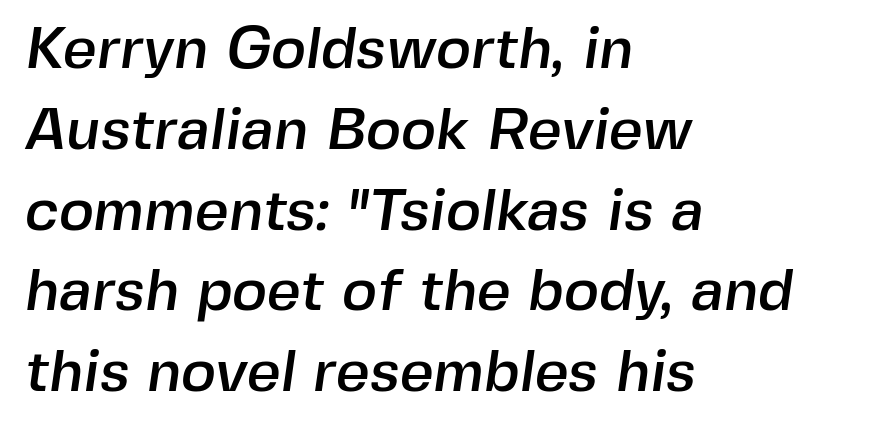
The image shows 59 px sans-serif type; set left-aligned, normal line spacing (1.37x), normal letter spacing, not underlined; a medium x-height.
